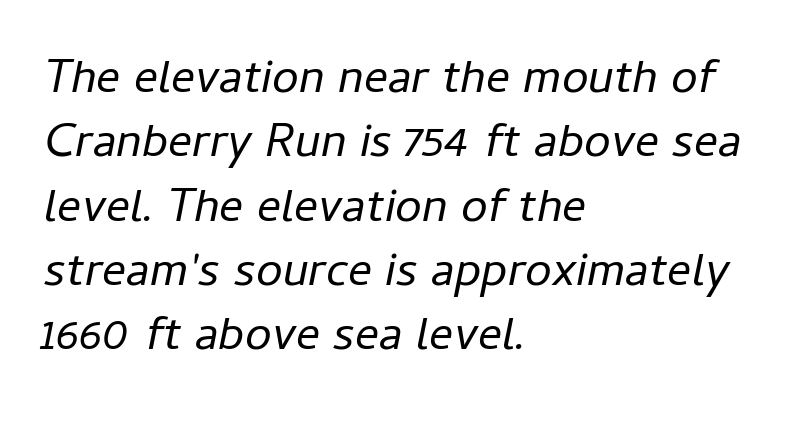
The image shows 48 px regular-weight type, italic (leaning right); set left-aligned, normal line spacing (1.34x), normal letter spacing, not underlined; low stroke contrast and a medium x-height.
